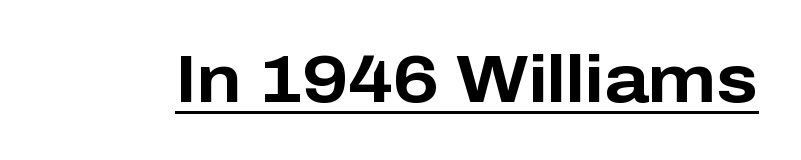
{"serif": "no", "italic": "no", "bold": "yes", "weight": "bold", "width": "normal", "stroke_contrast": "low", "x_height": "medium", "monospaced": "no", "underline": "yes", "letter_spacing": "normal", "letter_spacing_em": 0.0, "glyph_px": 67}
